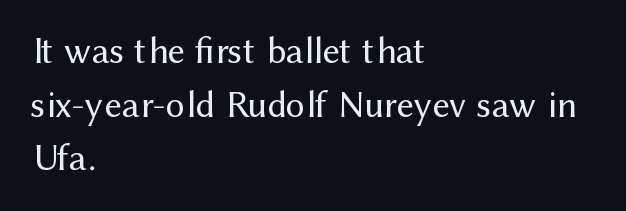
Students, note that the glyphs here touch the page at normal intervals. Every character sits straight up, as roman type does. Anything drawn beneath the words? Only blank space. Looks like regular typesetting: each glyph gets only the width it needs. In terms of leading, this rendering sits right in the middle.
